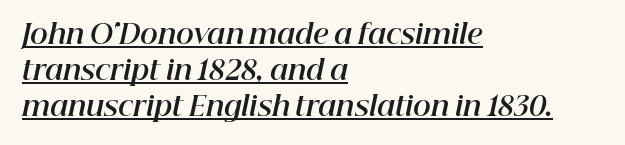
{"italic": "yes", "lean": "right", "slant_degrees": 12, "bold": "yes", "underline": "yes", "align": "left", "line_spacing": "normal", "line_spacing_ratio": 1.34, "letter_spacing": "normal", "letter_spacing_em": 0.0, "glyph_px": 27}
